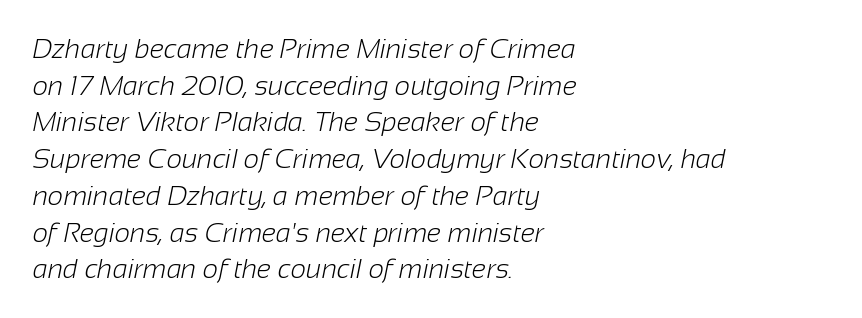
{"bold": "no", "underline": "no", "align": "left", "line_spacing": "normal", "line_spacing_ratio": 1.36, "letter_spacing": "normal", "letter_spacing_em": 0.0, "glyph_px": 27}
